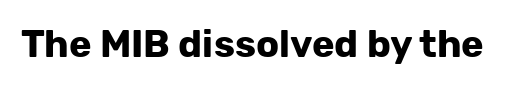
{"serif": "no", "italic": "no", "bold": "yes", "weight": "bold", "width": "normal", "stroke_contrast": "low", "x_height": "medium", "monospaced": "no", "underline": "no", "letter_spacing": "normal", "letter_spacing_em": 0.0, "glyph_px": 38}
